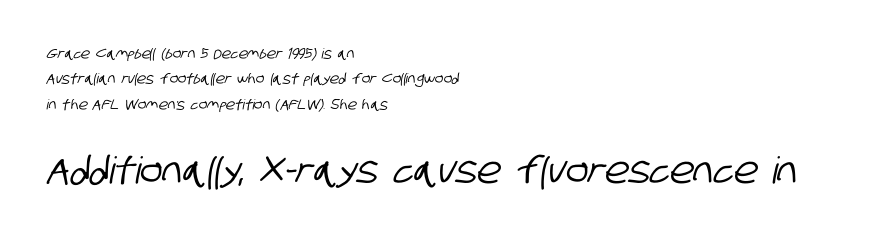
The image shows 37 px condensed sans-serif type; set left-aligned, line spacing 1.81x, normal letter spacing, not underlined; the second (bottom) block is 2.64x larger; low stroke contrast and a large x-height.
